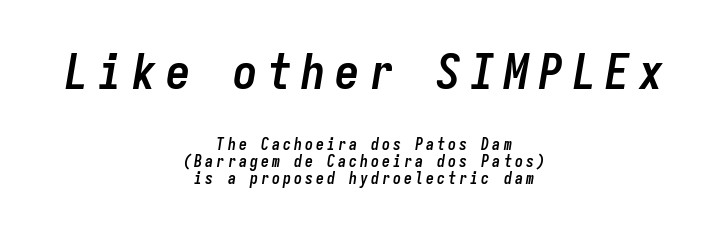
Weight: bold. Regarding leading, the lines here are crowded together. A typesetter would mark this as italic. Plain, unruled lines of type.
